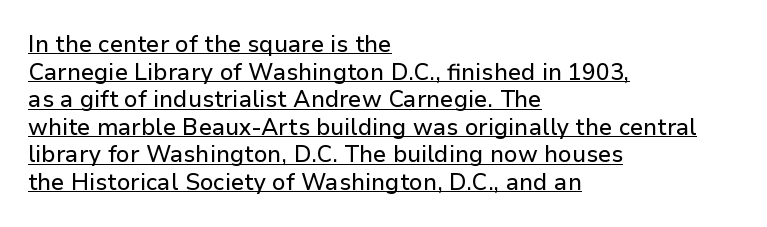
The image shows 23 px text type, upright; set left-aligned, line spacing 1.2x, normal letter spacing, underlined.
